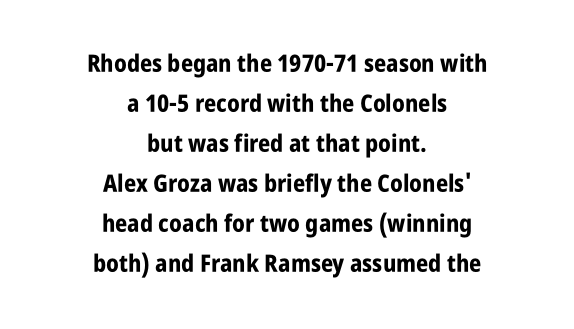
Q: Is the text bold? A: Yes.
Q: Is the text italic (slanted)? A: No, it is upright.
Q: Is the text underlined? A: No.
Q: How is the paragraph aligned? A: Centered.
Q: Is the spacing between letters normal or unusually wide? A: Normal.
Q: Is the spacing between lines tight, normal or loose? A: Normal.
